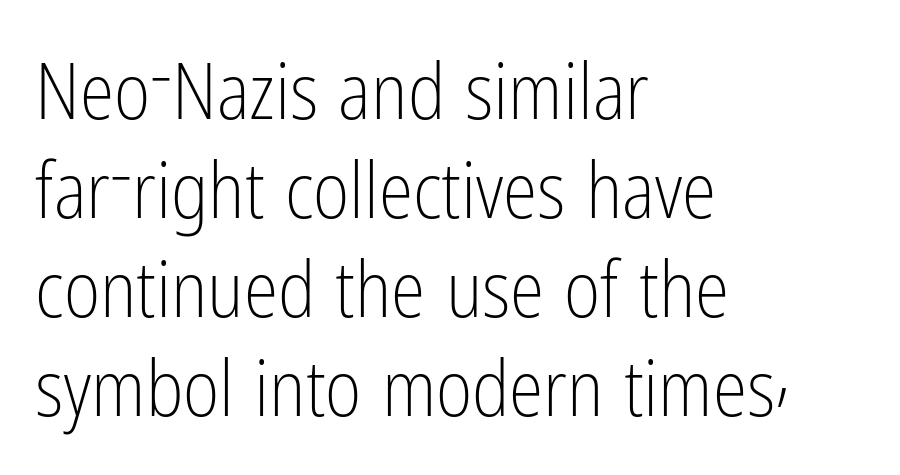
Regular leading. You could not count columns in this text — the font is proportionally spaced. Short and long lines alike share a common starting point at left. This is the regular roman posture of the typeface. Glance below the letters and you will spot only blank space. Regarding serifs, this sample does without them.
